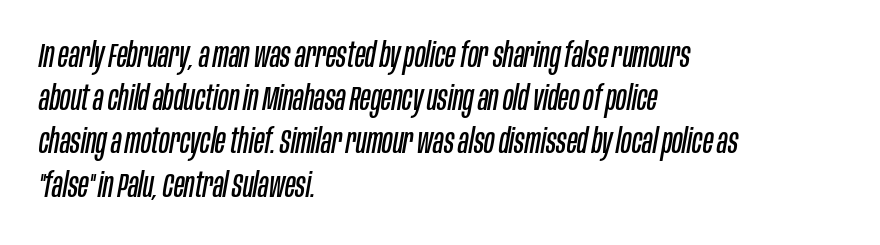
Q: Is the text bold? A: No.
Q: Is the text italic (slanted)? A: Yes, it leans right by about 10 degrees.
Q: Is the text underlined? A: No.
Q: How is the paragraph aligned? A: Left-aligned.
Q: Is the spacing between letters normal or unusually wide? A: Normal.
Q: Is the spacing between lines tight, normal or loose? A: Normal.
Q: Width (condensed, normal, or wide)? A: Condensed.
Q: Stroke contrast? A: Low.
Q: x-height? A: Large.
Q: Monospaced? A: No.
